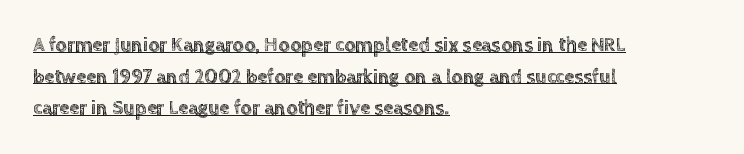
Q: Is the text italic (slanted)? A: No, it is upright.
Q: Is the text underlined? A: Yes.
Q: How is the paragraph aligned? A: Left-aligned.
Q: Is the spacing between letters normal or unusually wide? A: Normal.
Q: Is the spacing between lines tight, normal or loose? A: Normal.
